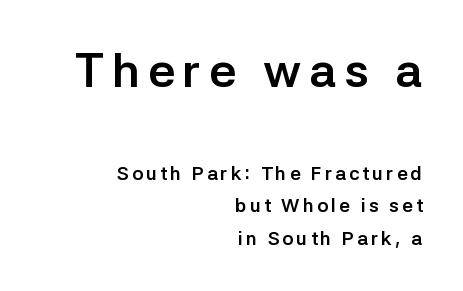
{"serif": "no", "italic": "no", "bold": "yes", "weight": "semibold", "width": "normal", "stroke_contrast": "low", "x_height": "medium", "monospaced": "no", "underline": "no", "align": "right", "line_spacing": "normal", "line_spacing_ratio": 1.7, "larger_block": "first", "size_ratio": 2.53, "glyph_px": 48}
